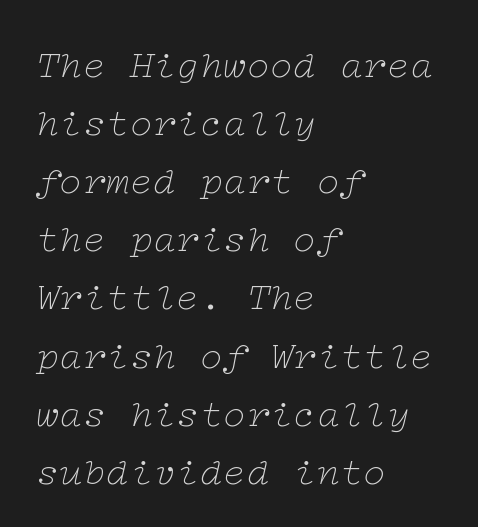
{"serif": "yes", "italic": "yes", "lean": "right", "slant_degrees": 12, "bold": "no", "weight": "thin", "width": "wide", "stroke_contrast": "low", "x_height": "medium", "underline": "no", "align": "left", "line_spacing": "normal", "line_spacing_ratio": 1.49, "letter_spacing": "normal", "letter_spacing_em": 0.0, "glyph_px": 39}
